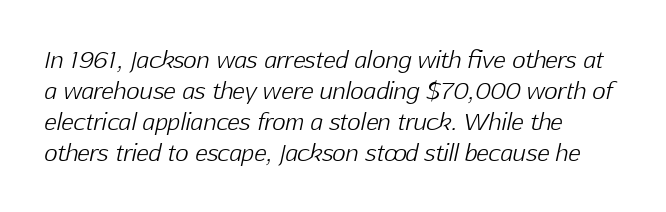
Teacher's note: observe the even left margin — that is flush-left alignment. Evenly set lines give the paragraph a standard silhouette. Check under the words: just untouched page. The weight tops out at a normal text grade. Tracking here is standard; glyphs follow each other at the usual distance.
